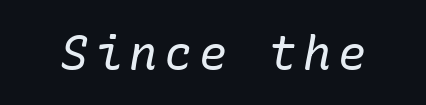
The image shows 47 px regular-weight type, italic (leaning right); set not underlined; low stroke contrast and a medium x-height.
